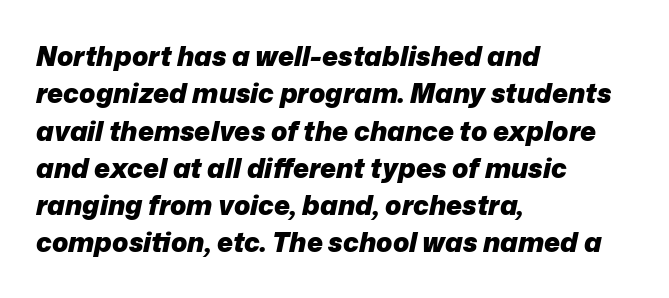
Q: Is the text bold? A: Yes.
Q: Is the text italic (slanted)? A: Yes, it leans right by about 12 degrees.
Q: Is the text underlined? A: No.
Q: How is the paragraph aligned? A: Left-aligned.
Q: Is the spacing between letters normal or unusually wide? A: Normal.
Q: Is the spacing between lines tight, normal or loose? A: Normal.
